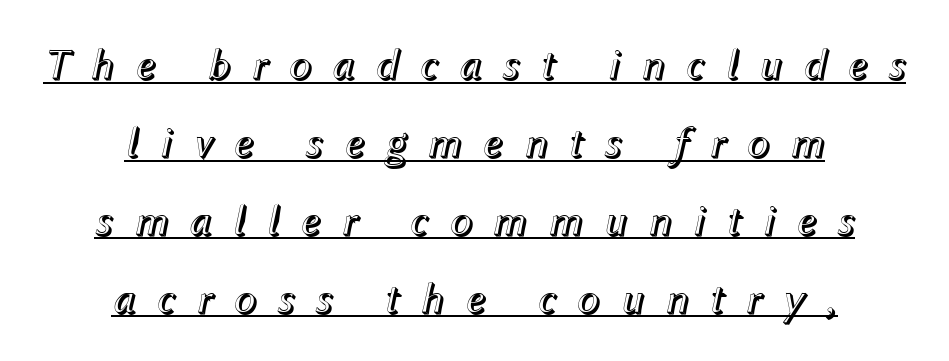
The image shows 44 px text type, italic (leaning right); set centered, line spacing 1.77x, unusually wide letter spacing (+0.45 em), underlined; a medium x-height.
